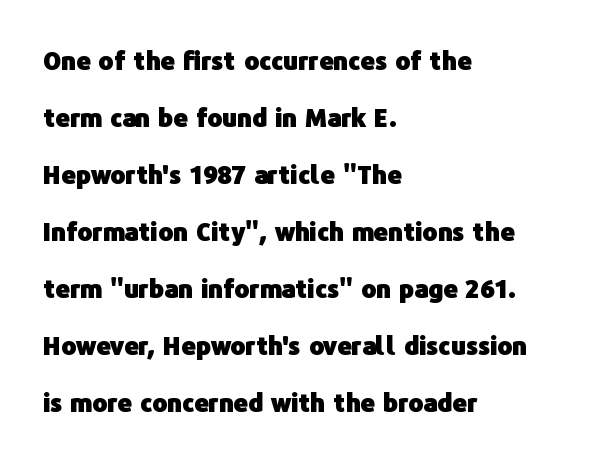
The image shows 25 px bold type, upright; set left-aligned, loose line spacing (2.28x), normal letter spacing, not underlined.
